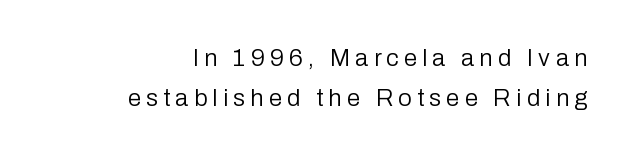
Compared with a flush-left layout, this one pins lines to the opposite, right side. Summary of weight: not heavy and not bold. Every character sits straight up, as roman type does. The rendering uses a moderate line-height, typical for paragraphs. Someone cranked the tracking dial way up on this one.
